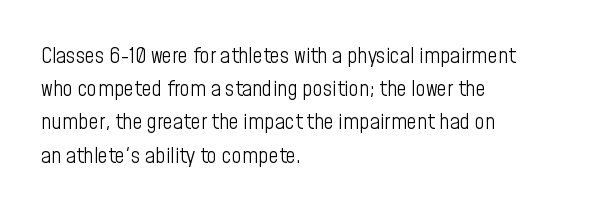
Q: Is the text bold? A: No.
Q: Is the text italic (slanted)? A: No, it is upright.
Q: Is the text underlined? A: No.
Q: How is the paragraph aligned? A: Left-aligned.
Q: Is the spacing between letters normal or unusually wide? A: Normal.
Q: Is the spacing between lines tight, normal or loose? A: Normal.
